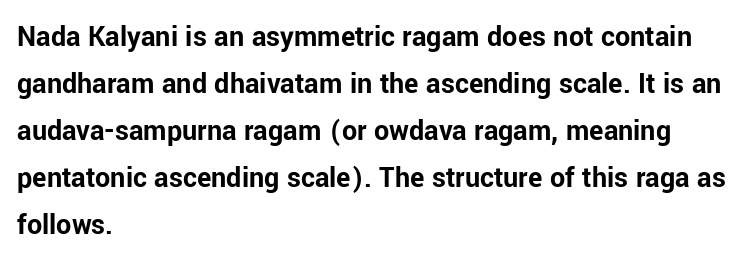
{"serif": "no", "italic": "no", "bold": "yes", "weight": "bold", "width": "normal", "stroke_contrast": "low", "x_height": "medium", "monospaced": "no", "underline": "no", "align": "left", "line_spacing": "normal", "line_spacing_ratio": 1.57, "letter_spacing": "normal", "letter_spacing_em": 0.0, "glyph_px": 30}
